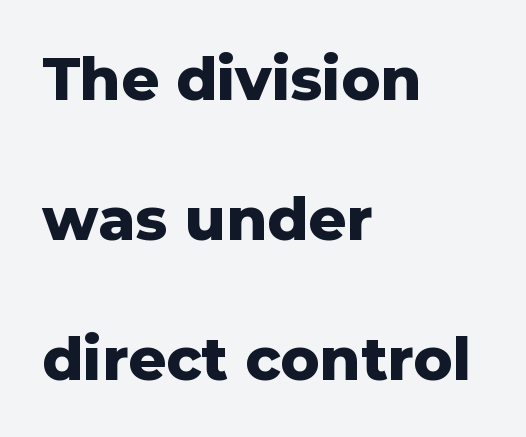
The face used here has the dense, thick strokes of a bold. Notice how the passage keeps a crisp vertical edge on the left only. Looks like regular typesetting: each glyph gets only the width it needs. This rendering features lettering with no underline.
